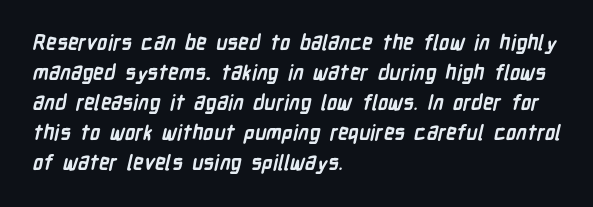
Vertical spacing — default. Strokes here are thick enough to call this a true bold. A typesetter would call this zero additional tracking. The glyphs are unaccompanied by any horizontal stroke below them.
